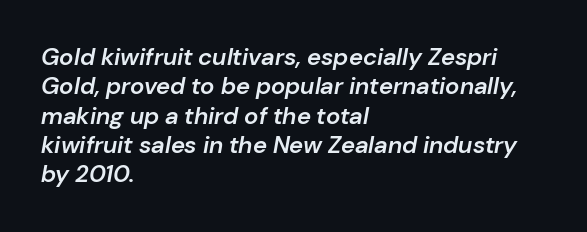
These lines carry some extra weight — a demibold, not a full bold. How are the letters spaced? Ordinarily, with no added tracking. Slant detected: the letters are inclined. All the whitespace from short lines collects on the right. The string is rendered with underlining switched off.
